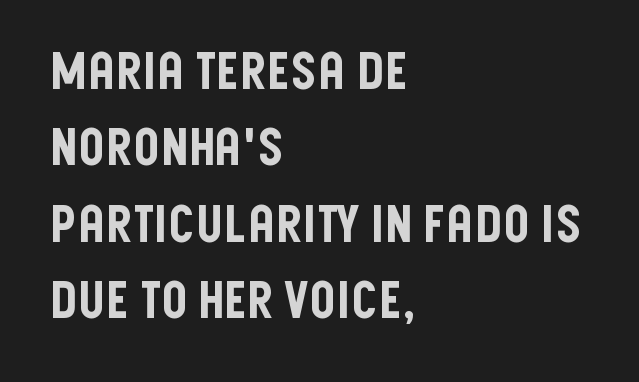
Q: Is the text italic (slanted)? A: No, it is upright.
Q: Is the typeface a serif or a sans-serif typeface? A: Sans-serif.
Q: Is the text underlined? A: No.
Q: How is the paragraph aligned? A: Left-aligned.
Q: Is the spacing between letters normal or unusually wide? A: Normal.
Q: Is the spacing between lines tight, normal or loose? A: Normal.
Q: Width (condensed, normal, or wide)? A: Condensed.
Q: Stroke contrast? A: Low.
Q: x-height? A: Large.
Q: Monospaced? A: No.
